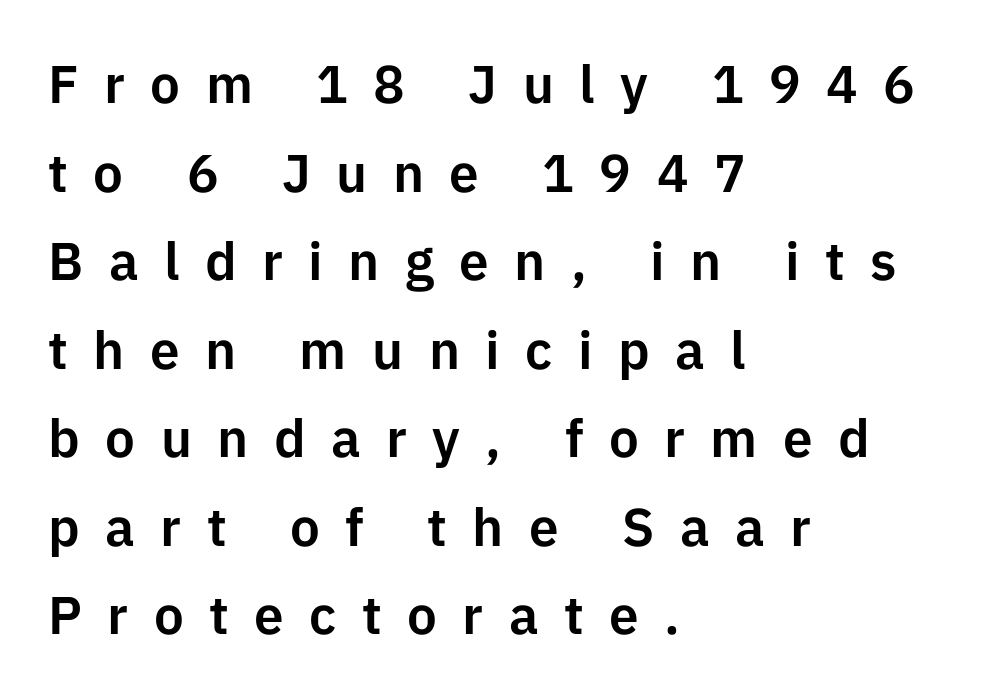
The image shows 53 px sans-serif type, upright; set left-aligned, normal line spacing (1.67x), unusually wide letter spacing (+0.48 em), not underlined; low stroke contrast and a medium x-height.
